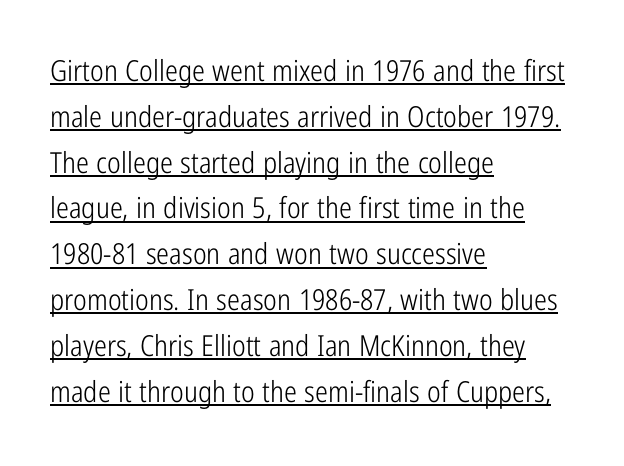
{"serif": "no", "italic": "no", "bold": "no", "weight": "light", "width": "condensed", "stroke_contrast": "low", "x_height": "medium", "monospaced": "no", "underline": "yes", "align": "left", "line_spacing": "normal", "line_spacing_ratio": 1.58, "letter_spacing": "normal", "letter_spacing_em": 0.0, "glyph_px": 29}
